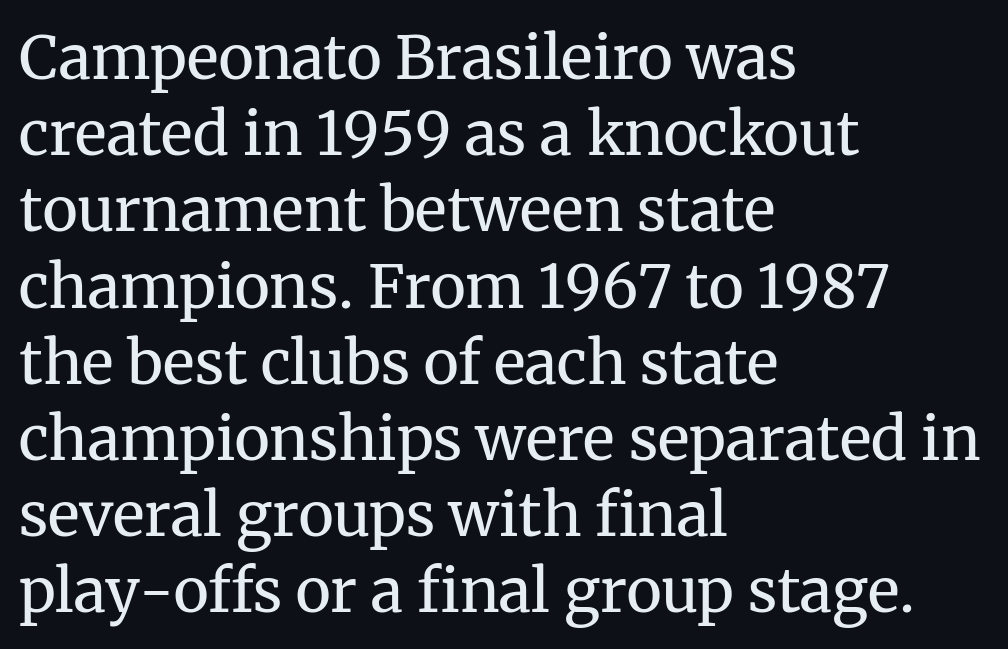
Q: Is the text bold? A: No.
Q: Is the text italic (slanted)? A: No, it is upright.
Q: Is the typeface a serif or a sans-serif typeface? A: Serif.
Q: Is the text underlined? A: No.
Q: How is the paragraph aligned? A: Left-aligned.
Q: Is the spacing between letters normal or unusually wide? A: Normal.
Q: Is the spacing between lines tight, normal or loose? A: Normal.
Q: Width (condensed, normal, or wide)? A: Normal.
Q: Stroke contrast? A: Medium.
Q: x-height? A: Medium.
Q: Monospaced? A: No.
